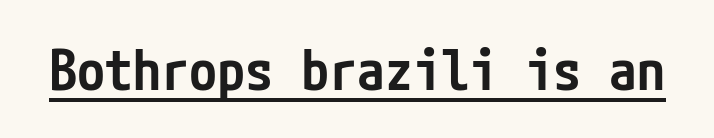
Q: Is the text bold? A: Semi-bold.
Q: Is the text italic (slanted)? A: No, it is upright.
Q: Is the typeface a serif or a sans-serif typeface? A: Sans-serif.
Q: Is the text underlined? A: Yes.
Q: Is the spacing between letters normal or unusually wide? A: Normal.
Q: Width (condensed, normal, or wide)? A: Condensed.
Q: Stroke contrast? A: Low.
Q: x-height? A: Medium.
